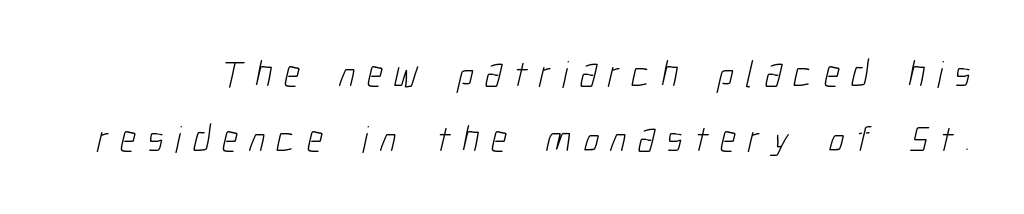
Tracking value appears strongly positive — letters spread wide. Here the designer chose a conventional face with non-uniform glyph widths. Think standard paragraph weight, or any step lighter than that. The rendering shows plain stroke endings on the letterforms — a sans-serif design. The gap between lines stays unmarked.
